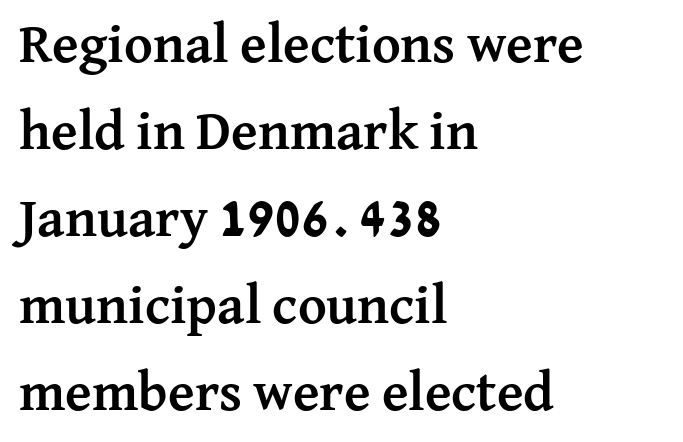
Honestly, there is no underline to notice here at all. The paragraph has a hard left edge and a soft right edge. Rendered with straight, roman letterforms. Spacing verdict: proportional, widths tailored to each character. The face used here has the dense, thick strokes of a bold. The leading is moderate, giving the passage an even texture.
